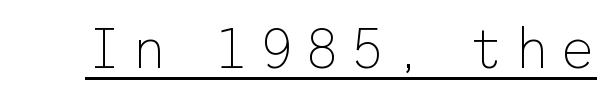
{"serif": "no", "italic": "no", "bold": "no", "weight": "thin", "width": "normal", "stroke_contrast": "low", "x_height": "medium", "underline": "yes", "glyph_px": 56}
